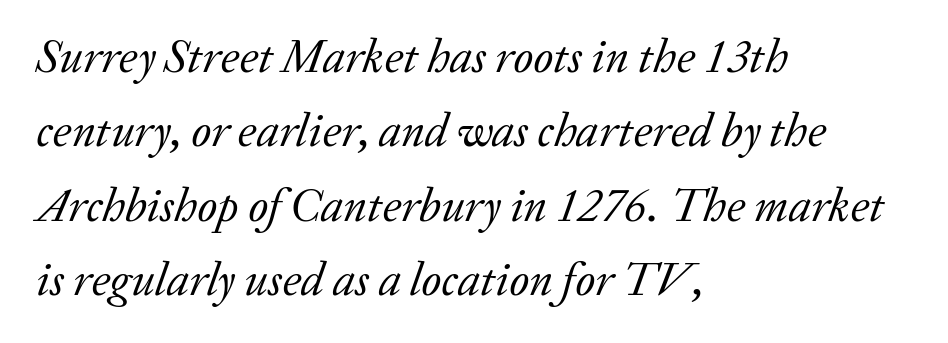
Q: Is the text bold? A: No.
Q: Is the text italic (slanted)? A: Yes, it leans right by about 20 degrees.
Q: Is the typeface a serif or a sans-serif typeface? A: Serif.
Q: Is the text underlined? A: No.
Q: How is the paragraph aligned? A: Left-aligned.
Q: Is the spacing between letters normal or unusually wide? A: Normal.
Q: Is the spacing between lines tight, normal or loose? A: Normal.
Q: Width (condensed, normal, or wide)? A: Normal.
Q: Stroke contrast? A: Low.
Q: x-height? A: Medium.
Q: Monospaced? A: No.
